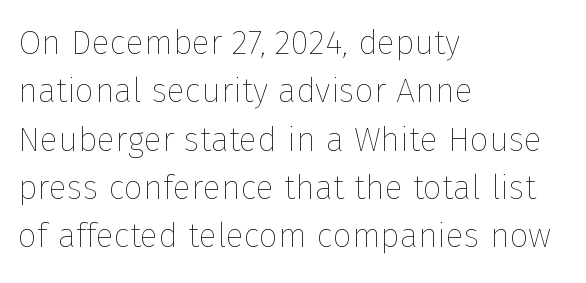
Q: Is the text bold? A: No.
Q: Is the text italic (slanted)? A: No, it is upright.
Q: Is the text underlined? A: No.
Q: How is the paragraph aligned? A: Left-aligned.
Q: Is the spacing between letters normal or unusually wide? A: Normal.
Q: Is the spacing between lines tight, normal or loose? A: Normal.
Q: Width (condensed, normal, or wide)? A: Normal.
Q: Stroke contrast? A: Low.
Q: x-height? A: Medium.
Q: Monospaced? A: No.
